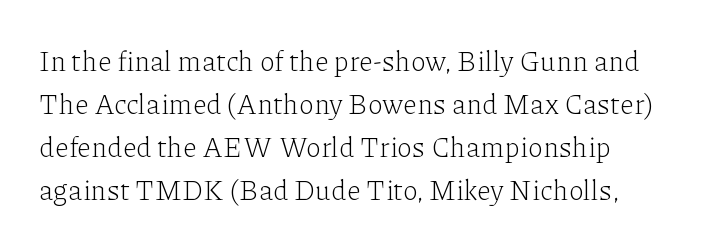
The image shows 28 px light serif type, upright; set normal line spacing (1.54x), normal letter spacing, not underlined; low stroke contrast and a medium x-height.
